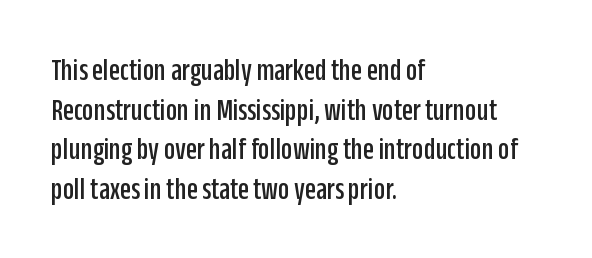
The image shows 32 px condensed sans-serif type, upright; set left-aligned, line spacing 1.24x, normal letter spacing, not underlined; low stroke contrast and a large x-height.
